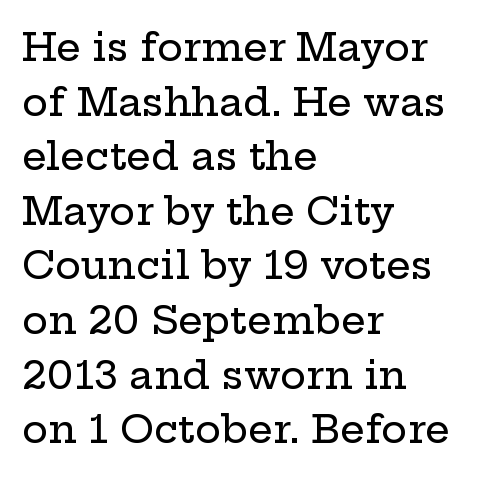
The image shows 39 px wide serif type, upright; set left-aligned, normal line spacing (1.4x), normal letter spacing, not underlined; low stroke contrast and a medium x-height.
